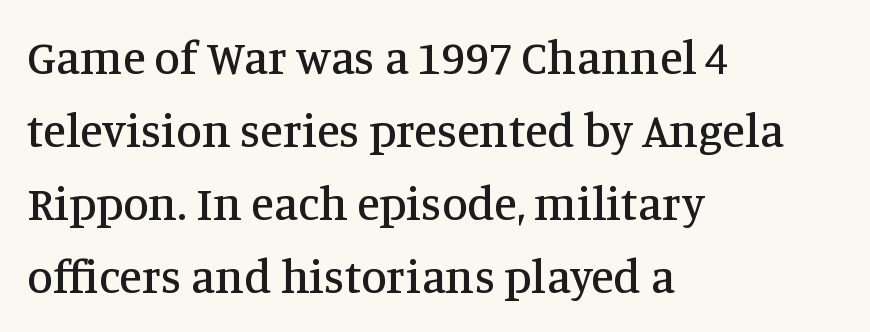
The image shows 47 px serif type, upright; set left-aligned, normal line spacing (1.55x), normal letter spacing, not underlined; medium stroke contrast and a large x-height.
